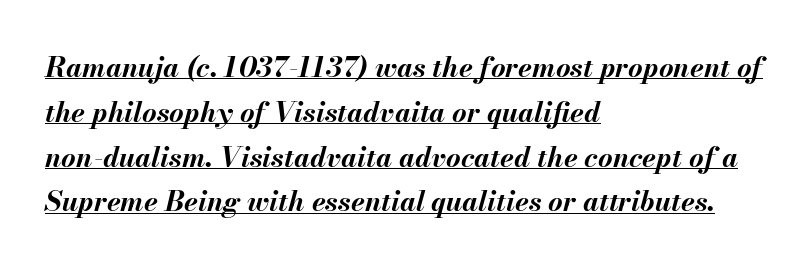
The image shows 28 px bold type, italic (leaning right); set left-aligned, normal line spacing (1.6x), normal letter spacing, underlined; medium stroke contrast and a small x-height.
